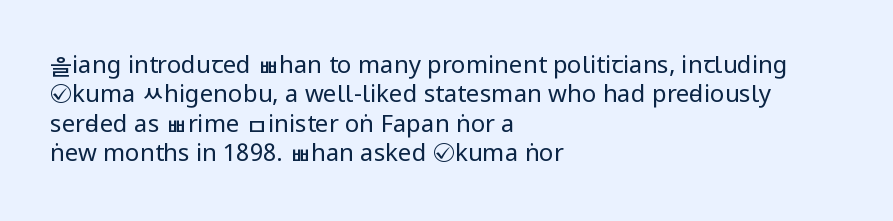
{"italic": "no", "bold": "no", "underline": "no", "align": "left", "line_spacing_ratio": 1.22, "letter_spacing": "normal", "letter_spacing_em": 0.0, "glyph_px": 24}
